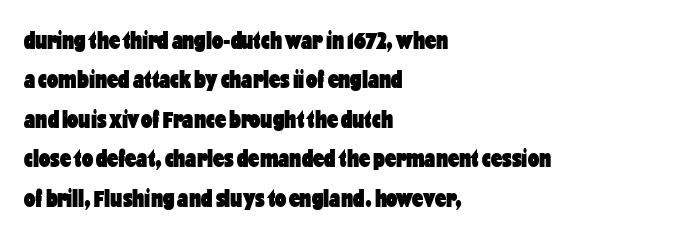
{"italic": "no", "bold": "yes", "underline": "no", "align": "left", "line_spacing": "normal", "line_spacing_ratio": 1.58, "letter_spacing": "normal", "letter_spacing_em": 0.0, "glyph_px": 25}
